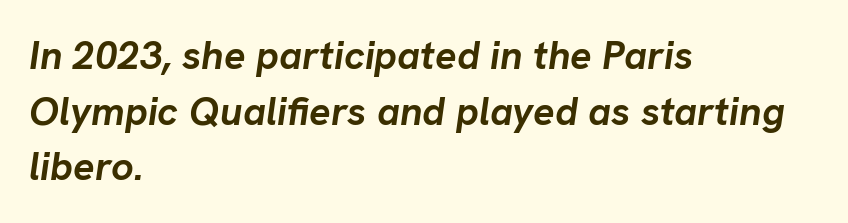
{"italic": "yes", "lean": "right", "slant_degrees": 8, "bold": "yes", "weight": "semibold", "width": "normal", "stroke_contrast": "low", "x_height": "medium", "monospaced": "no", "underline": "no", "align": "left", "line_spacing": "normal", "line_spacing_ratio": 1.39, "letter_spacing": "normal", "letter_spacing_em": 0.0, "glyph_px": 40}
